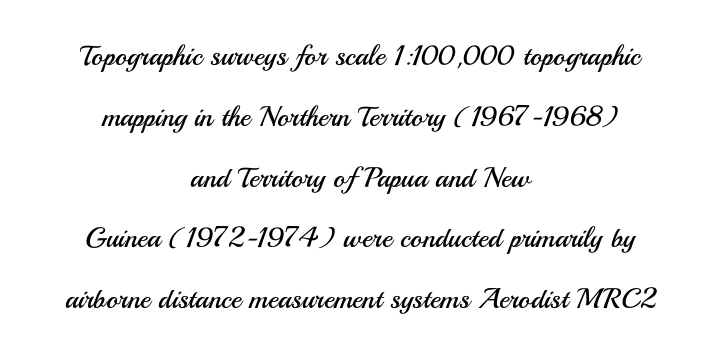
Q: Is the text bold? A: No.
Q: Is the text italic (slanted)? A: Yes.
Q: Is the typeface a serif or a sans-serif typeface? A: Sans-serif.
Q: Is the text underlined? A: No.
Q: How is the paragraph aligned? A: Centered.
Q: Is the spacing between letters normal or unusually wide? A: Normal.
Q: Is the spacing between lines tight, normal or loose? A: Loose.
Q: Width (condensed, normal, or wide)? A: Normal.
Q: Stroke contrast? A: Medium.
Q: x-height? A: Small.
Q: Monospaced? A: No.
